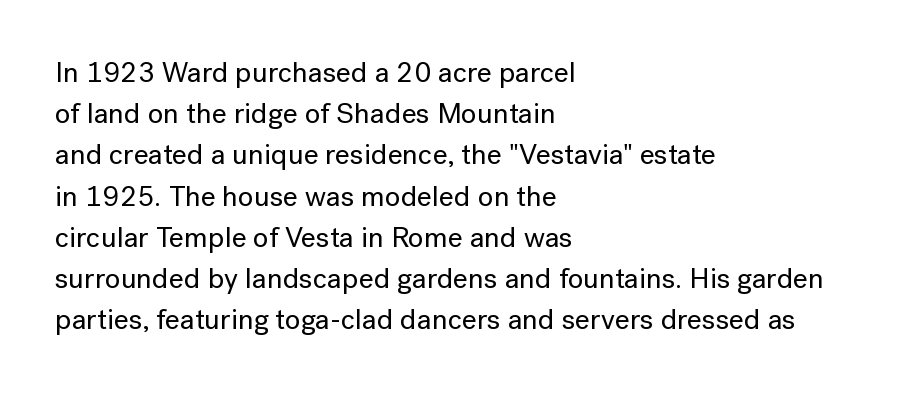
In terms of letterspacing, this is plain default setting. Each line starts at the same left margin while the right side varies. Nope, no serifs anywhere on these letters. The block of text has a typical density, with ordinary space between rows.
